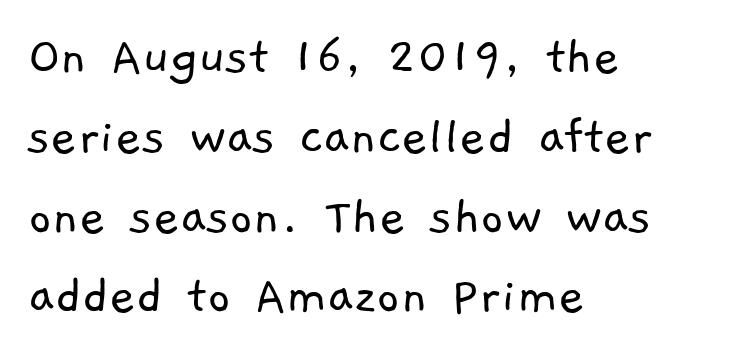
Q: Is the text bold? A: No.
Q: Is the typeface a serif or a sans-serif typeface? A: Sans-serif.
Q: Is the text underlined? A: No.
Q: How is the paragraph aligned? A: Left-aligned.
Q: Is the spacing between letters normal or unusually wide? A: Normal.
Q: Is the spacing between lines tight, normal or loose? A: Normal.
Q: Width (condensed, normal, or wide)? A: Normal.
Q: Stroke contrast? A: Low.
Q: x-height? A: Medium.
Q: Monospaced? A: No.
